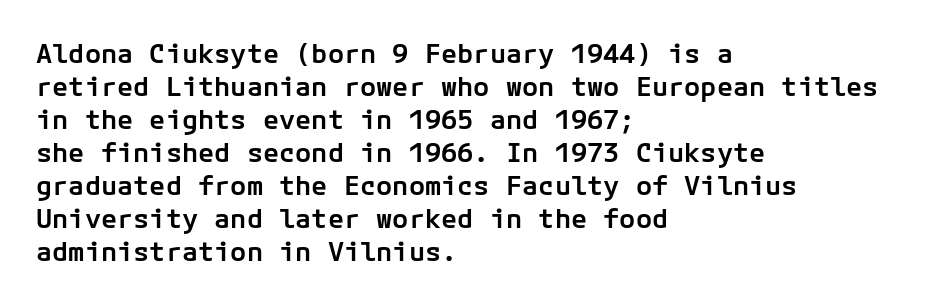
Q: Is the text bold? A: Semi-bold.
Q: Is the text italic (slanted)? A: No, it is upright.
Q: Is the text underlined? A: No.
Q: How is the paragraph aligned? A: Left-aligned.
Q: Is the spacing between letters normal or unusually wide? A: Normal.
